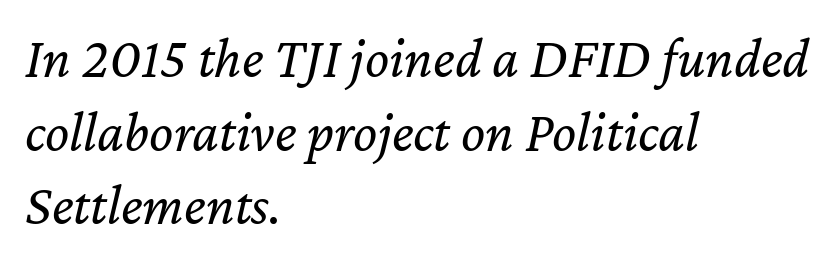
Q: Is the text bold? A: No.
Q: Is the text italic (slanted)? A: Yes, it leans right by about 12 degrees.
Q: Is the text underlined? A: No.
Q: How is the paragraph aligned? A: Left-aligned.
Q: Is the spacing between letters normal or unusually wide? A: Normal.
Q: Is the spacing between lines tight, normal or loose? A: Normal.
Q: Width (condensed, normal, or wide)? A: Normal.
Q: Stroke contrast? A: Low.
Q: x-height? A: Medium.
Q: Monospaced? A: No.
